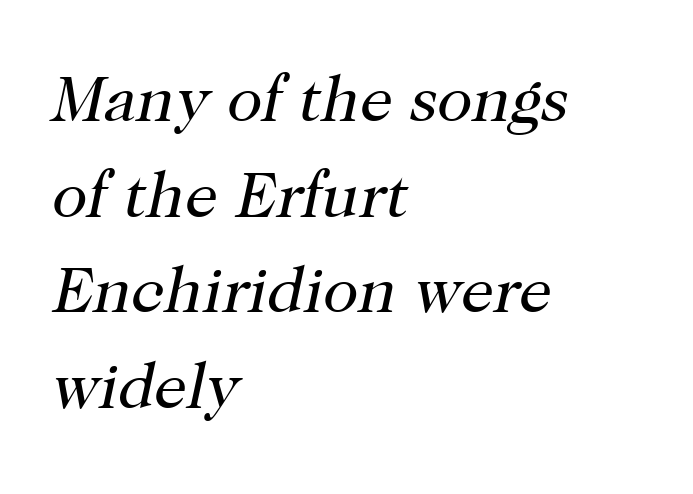
The lines sit at an ordinary, default distance from one another. There's an unmistakable incline to the writing here. Is the letter spacing exaggerated? No — it looks like the ordinary default. Plain, unruled lines of type. Compared with a centered layout, this one pins lines to the left instead.
